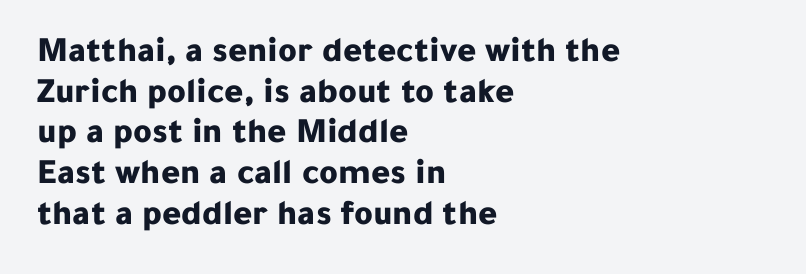
Q: Is the text bold? A: Yes.
Q: Is the text italic (slanted)? A: No, it is upright.
Q: Is the typeface a serif or a sans-serif typeface? A: Sans-serif.
Q: Is the text underlined? A: No.
Q: How is the paragraph aligned? A: Left-aligned.
Q: Is the spacing between letters normal or unusually wide? A: Normal.
Q: Is the spacing between lines tight, normal or loose? A: Tight.
Q: Width (condensed, normal, or wide)? A: Normal.
Q: Stroke contrast? A: Low.
Q: x-height? A: Medium.
Q: Monospaced? A: No.
